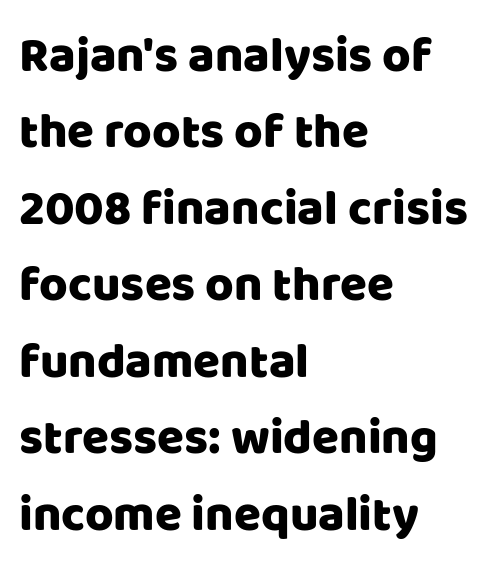
Q: Is the text italic (slanted)? A: No, it is upright.
Q: Is the typeface a serif or a sans-serif typeface? A: Sans-serif.
Q: Is the text underlined? A: No.
Q: How is the paragraph aligned? A: Left-aligned.
Q: Is the spacing between letters normal or unusually wide? A: Normal.
Q: Is the spacing between lines tight, normal or loose? A: Normal.
Q: Width (condensed, normal, or wide)? A: Normal.
Q: Stroke contrast? A: Low.
Q: x-height? A: Large.
Q: Monospaced? A: No.
